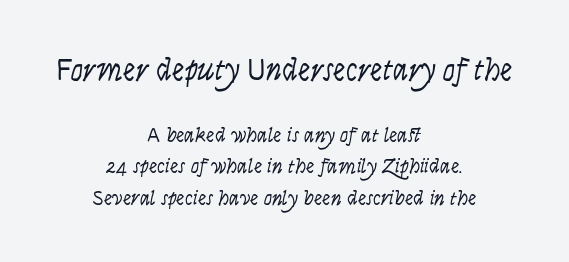
Between these two stacked blocks, the higher one wins on size. Short note: letters normally spaced. The rendering uses natural spacing where letterforms have individual widths. The letterforms sit at book weight or below. Stroke terminals: plain, sans-serif.
